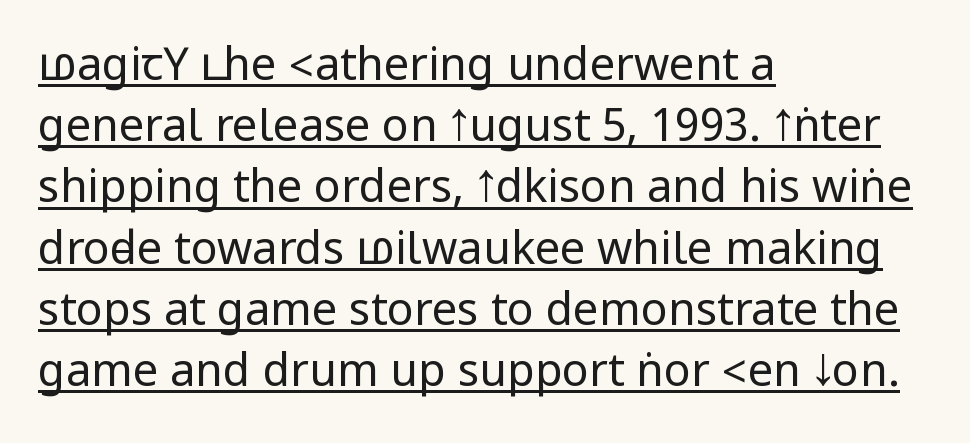
Q: Is the text bold? A: No.
Q: Is the text italic (slanted)? A: No, it is upright.
Q: Is the typeface a serif or a sans-serif typeface? A: Sans-serif.
Q: Is the text underlined? A: Yes.
Q: How is the paragraph aligned? A: Left-aligned.
Q: Is the spacing between letters normal or unusually wide? A: Normal.
Q: Is the spacing between lines tight, normal or loose? A: Normal.
Q: Width (condensed, normal, or wide)? A: Condensed.
Q: Stroke contrast? A: Low.
